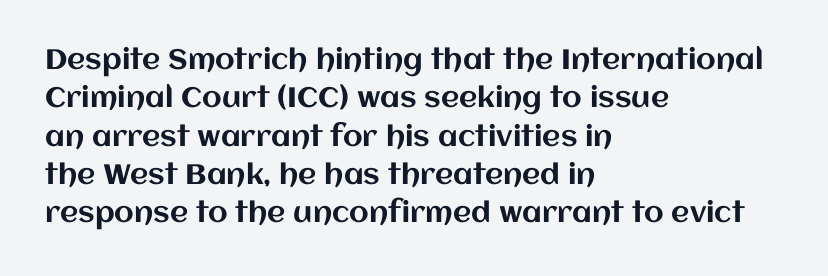
The image shows 28 px text type, upright; set left-aligned, normal line spacing (1.37x), normal letter spacing, not underlined; medium stroke contrast and a large x-height.
